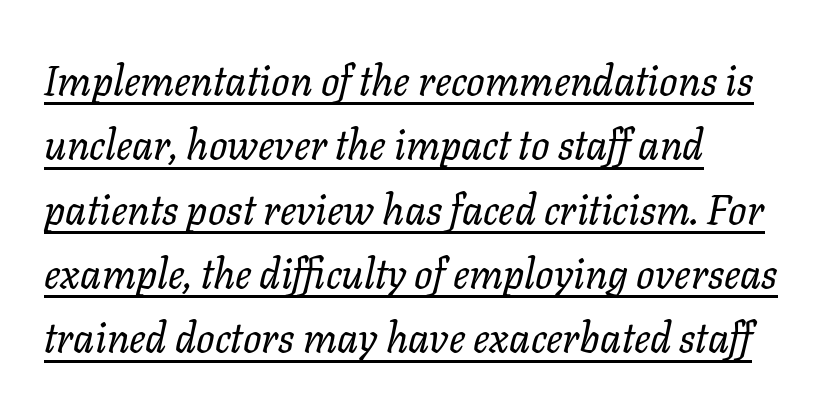
Horizontally, the lines are justified to the leading edge only. Leading matches the norm, producing a regular column. Varying glyph widths throughout — classic text-font behaviour. Weight class: somewhere from thin through regular. Every character sits at an angle, as italics do.
